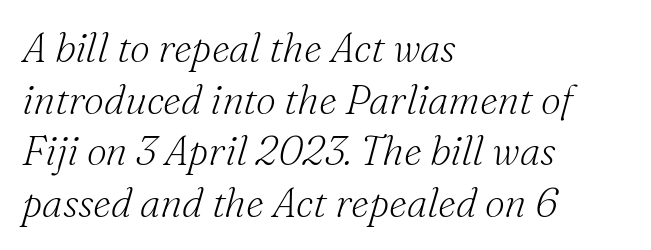
Q: Is the text bold? A: No.
Q: Is the text italic (slanted)? A: Yes, it leans right by about 16 degrees.
Q: Is the typeface a serif or a sans-serif typeface? A: Serif.
Q: Is the text underlined? A: No.
Q: How is the paragraph aligned? A: Left-aligned.
Q: Is the spacing between letters normal or unusually wide? A: Normal.
Q: Is the spacing between lines tight, normal or loose? A: Normal.
Q: Width (condensed, normal, or wide)? A: Normal.
Q: Stroke contrast? A: Medium.
Q: x-height? A: Small.
Q: Monospaced? A: No.
